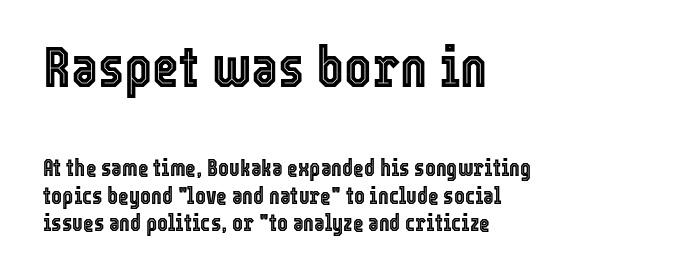
Varying glyph widths throughout — classic text-font behaviour. Ordinary non-slanted type is in use. Leftover space on each line is placed entirely after the last word. The foot of each line stays bare and open. Caption: upper text group enlarged, lower text group reduced.
